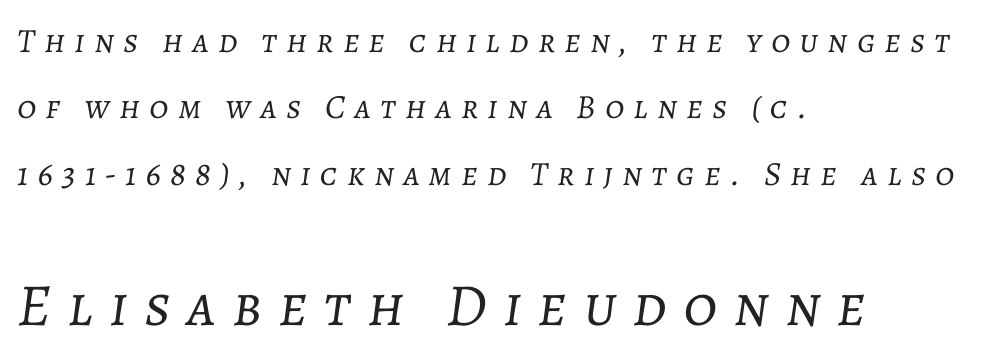
Q: Is the text bold? A: No.
Q: Is the text italic (slanted)? A: Yes, it leans right by about 7 degrees.
Q: Is the text underlined? A: No.
Q: How is the paragraph aligned? A: Left-aligned.
Q: Is the spacing between letters normal or unusually wide? A: Unusually wide.
Q: Is the spacing between lines tight, normal or loose? A: Loose.
Q: Which block of text is set in a larger size, the first (top) or the second (bottom)? A: The second (bottom) one.
Q: Width (condensed, normal, or wide)? A: Normal.
Q: Stroke contrast? A: Low.
Q: x-height? A: Medium.
Q: Monospaced? A: No.
